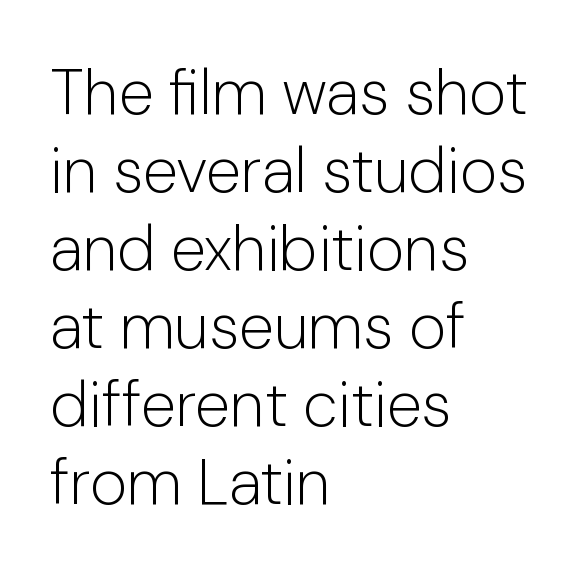
The rag falls on the right side of this text block. Varying glyph widths throughout — classic text-font behaviour. Observe the absence of serifs on each vertical stroke in this sample. Style check: upright. Each stroke keeps to a modest, everyday thickness or less. Default kerning and tracking; the words read as compact shapes.
